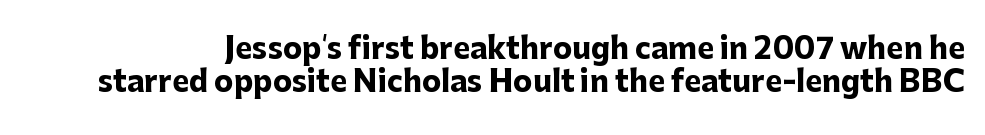
{"serif": "no", "italic": "no", "bold": "yes", "weight": "heavy", "width": "normal", "stroke_contrast": "low", "x_height": "medium", "monospaced": "no", "underline": "no", "line_spacing": "tight", "line_spacing_ratio": 1.13, "letter_spacing": "normal", "letter_spacing_em": 0.0, "glyph_px": 29}
